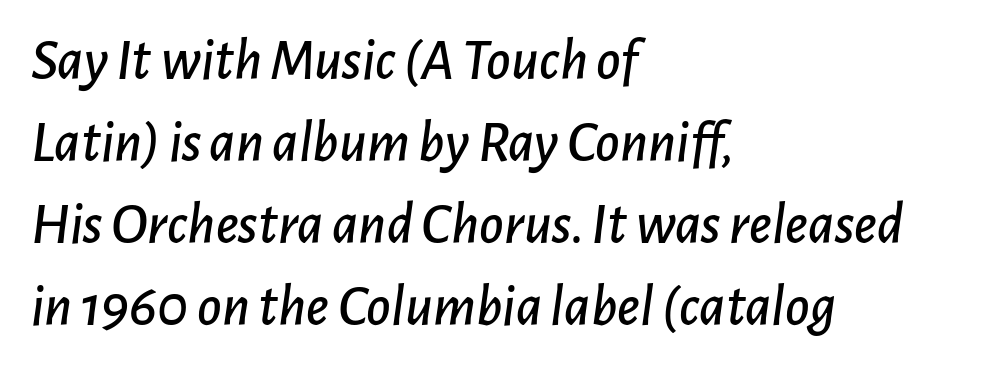
The image shows 59 px text type, italic (leaning right); set left-aligned, normal line spacing (1.39x), normal letter spacing, not underlined; low stroke contrast and a medium x-height.
